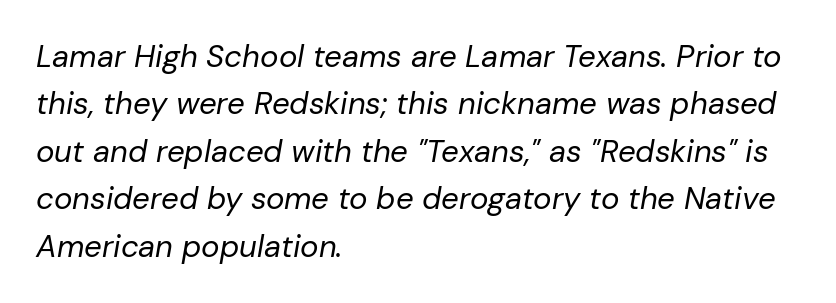
{"italic": "yes", "lean": "right", "slant_degrees": 10, "bold": "no", "weight": "regular", "width": "normal", "stroke_contrast": "low", "x_height": "medium", "monospaced": "no", "underline": "no", "align": "left", "line_spacing": "normal", "line_spacing_ratio": 1.53, "letter_spacing": "normal", "letter_spacing_em": 0.0, "glyph_px": 31}
